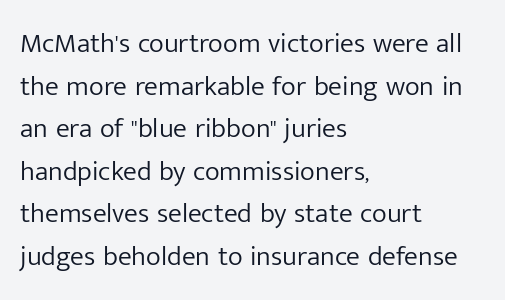
This sample is left-justified, so line endings fall wherever the words run out. The letters sit at their default tracking, neither squeezed nor spread. Do the characters align in a grid? No, the font is proportional. The line-height multiplier appears to be the usual default. Is the stroke heavy? The answer is a plain regular-or-lighter.
